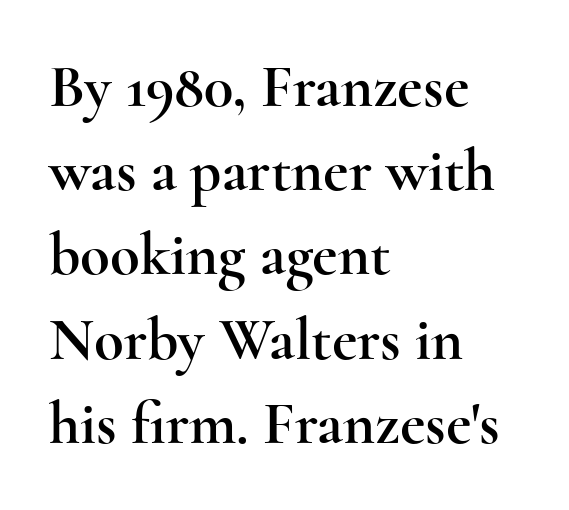
The image shows 61 px wide serif type, upright; set left-aligned, normal line spacing (1.38x), normal letter spacing, not underlined; a small x-height.
